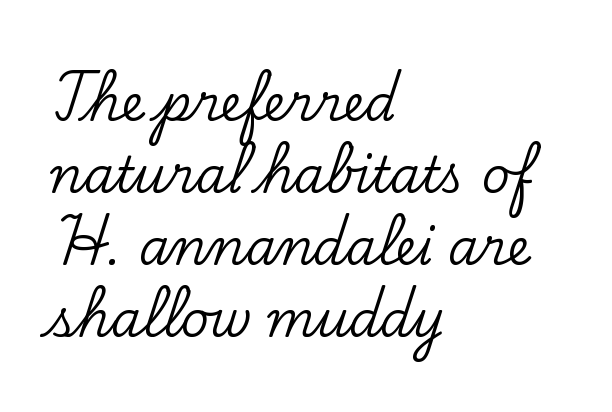
The block of text has a typical density, with ordinary space between rows. Decoration check: the copy has no underline. Does extra space separate the letters? No, they use regular spacing.
